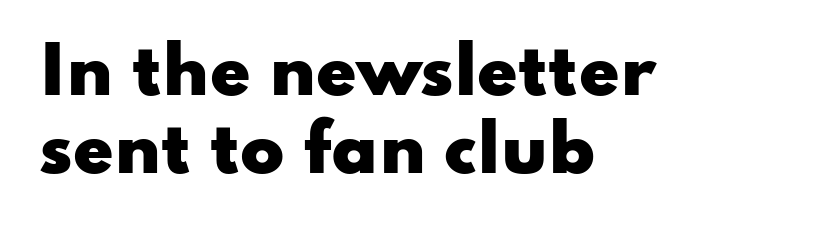
The image shows 65 px heavy, wide sans-serif type, upright; set left-aligned, line spacing 1.2x, normal letter spacing, not underlined; low stroke contrast and a small x-height.
